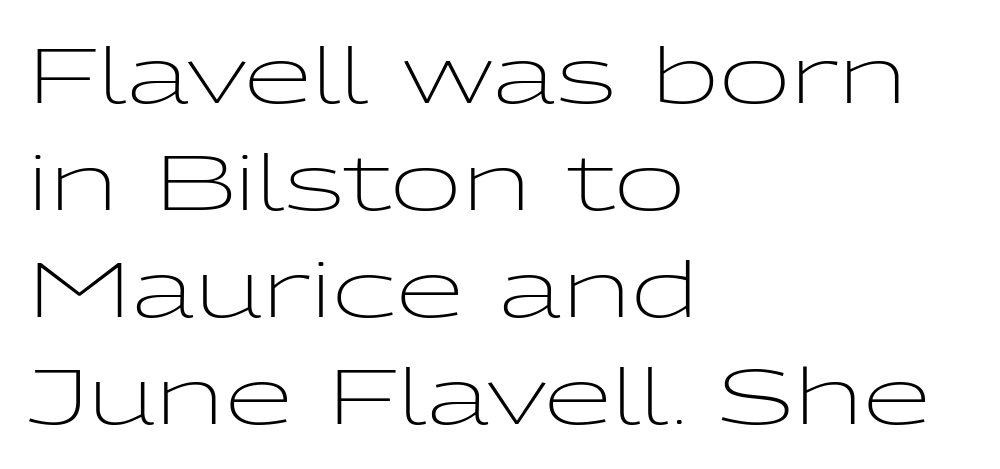
The image shows 78 px light, wide sans-serif type, upright; set left-aligned, normal line spacing (1.37x), normal letter spacing, not underlined; low stroke contrast and a medium x-height.
